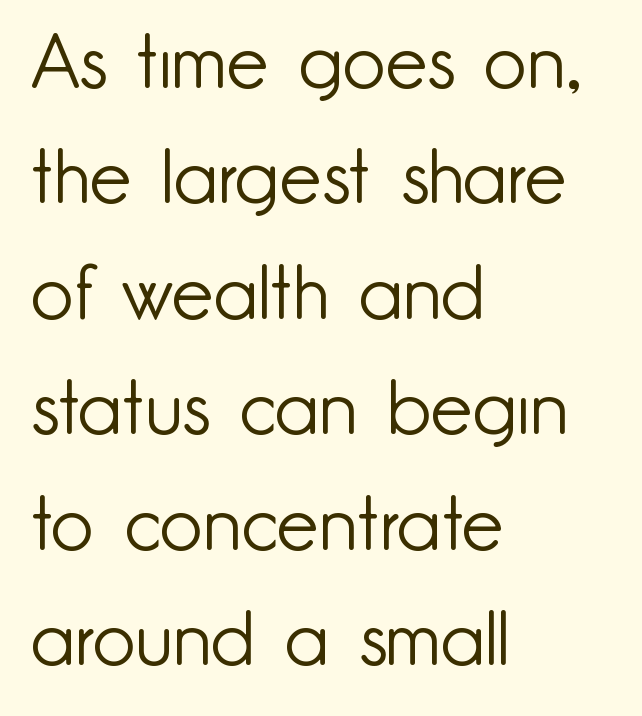
The image shows 75 px light sans-serif type, upright; set left-aligned, normal line spacing (1.54x), normal letter spacing, not underlined; low stroke contrast and a small x-height.
